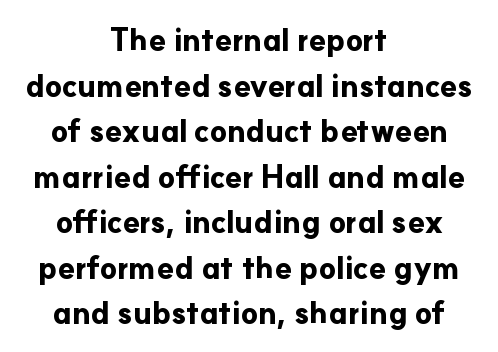
{"serif": "no", "italic": "no", "bold": "yes", "weight": "bold", "width": "normal", "stroke_contrast": "low", "x_height": "small", "monospaced": "no", "underline": "no", "align": "center", "line_spacing": "normal", "line_spacing_ratio": 1.47, "letter_spacing": "normal", "letter_spacing_em": 0.0, "glyph_px": 31}
